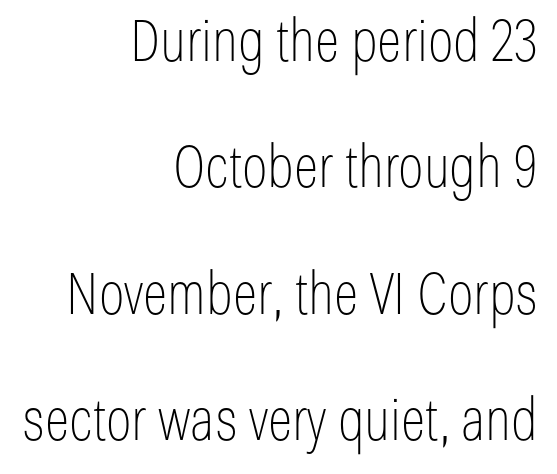
{"serif": "no", "italic": "no", "bold": "no", "weight": "thin", "width": "condensed", "stroke_contrast": "low", "x_height": "medium", "monospaced": "no", "underline": "no", "align": "right", "line_spacing": "loose", "line_spacing_ratio": 2.18, "letter_spacing": "normal", "letter_spacing_em": 0.0, "glyph_px": 58}
